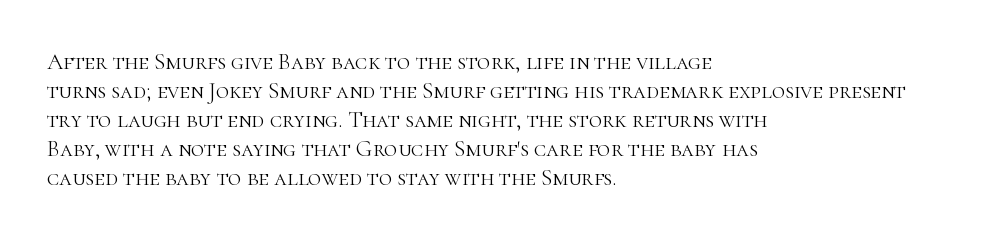
The image shows 23 px text type, upright; set left-aligned, normal line spacing (1.26x), normal letter spacing, not underlined.
